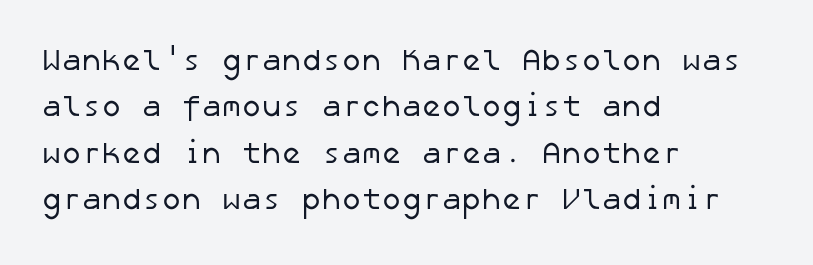
Q: Is the text bold? A: No.
Q: Is the typeface a serif or a sans-serif typeface? A: Sans-serif.
Q: Is the text underlined? A: No.
Q: How is the paragraph aligned? A: Left-aligned.
Q: Is the spacing between letters normal or unusually wide? A: Normal.
Q: Is the spacing between lines tight, normal or loose? A: Normal.
Q: Width (condensed, normal, or wide)? A: Normal.
Q: Stroke contrast? A: Low.
Q: x-height? A: Medium.
